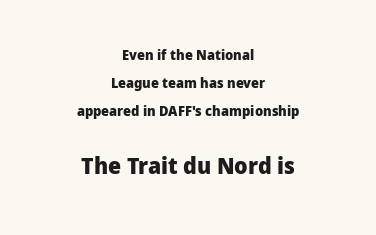
{"italic": "no", "bold": "yes", "underline": "no", "align": "center", "line_spacing": "loose", "line_spacing_ratio": 1.99, "letter_spacing": "normal", "letter_spacing_em": 0.0, "larger_block": "second", "size_ratio": 1.64, "glyph_px": 23}
